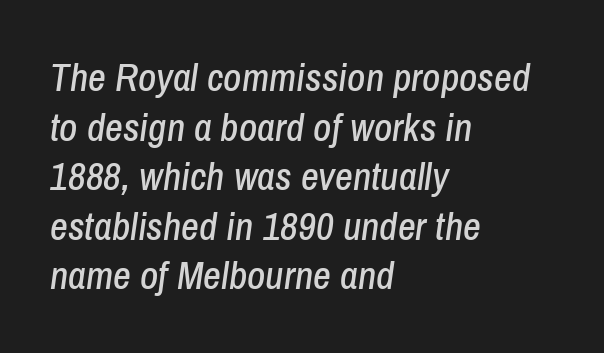
{"italic": "yes", "lean": "right", "slant_degrees": 8, "width": "condensed", "stroke_contrast": "low", "x_height": "medium", "monospaced": "no", "underline": "no", "align": "left", "line_spacing": "normal", "line_spacing_ratio": 1.27, "letter_spacing": "normal", "letter_spacing_em": 0.0, "glyph_px": 39}
